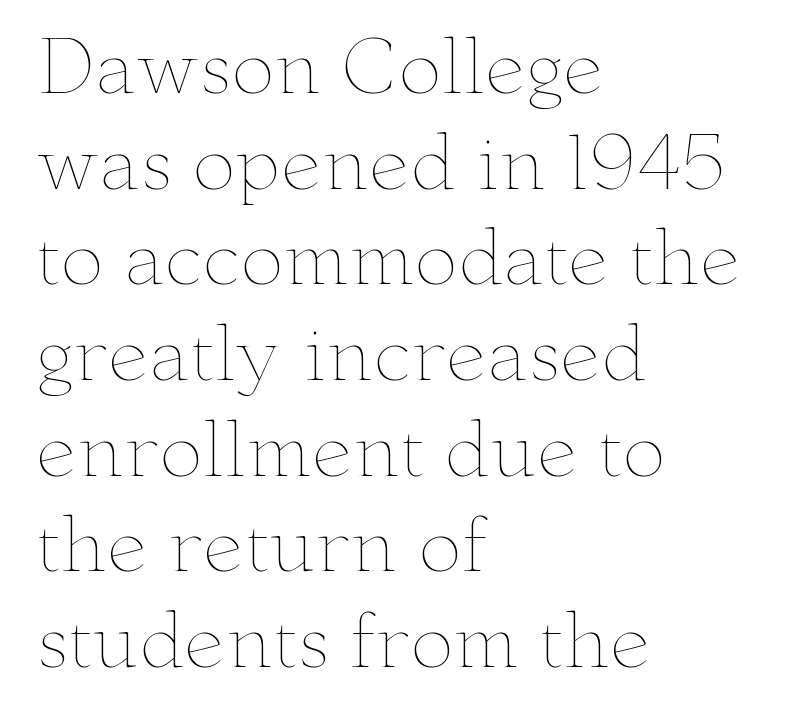
A roman cut, with each character standing at attention. The setting favours the left margin, as ordinary paragraphs usually do. No word sits above an underline. Each letter keeps its own natural width here, so spacing adapts to shape. Weight class: somewhere from thin through regular. One glance says typical: line gaps are just what's usual.
